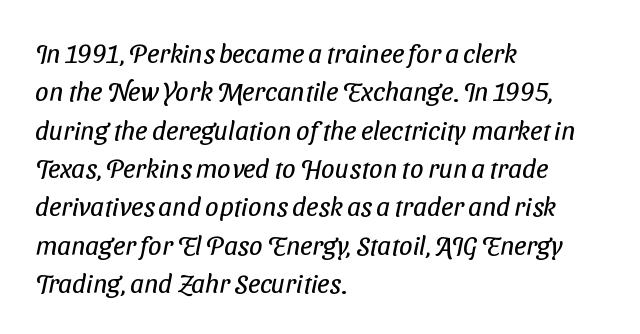
The image shows 27 px text type; set left-aligned, normal line spacing (1.42x), normal letter spacing, not underlined.
